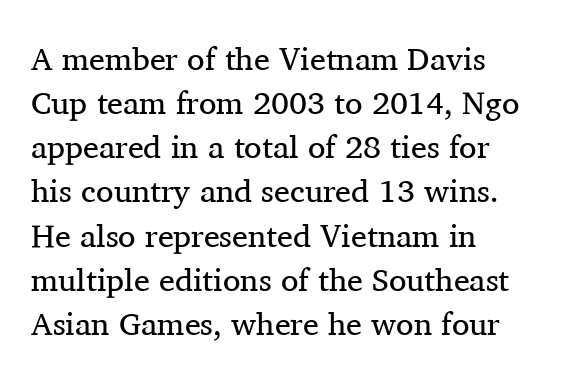
Descenders are the only things crossing below the line. No italicization has been applied; the sample stays upright. The lines sit at an ordinary, default distance from one another. The setting favours the left margin, as ordinary paragraphs usually do. This rendering employs a face with finishing strokes, i.e., a serif. Students, note that the glyphs here touch the page at normal intervals.
